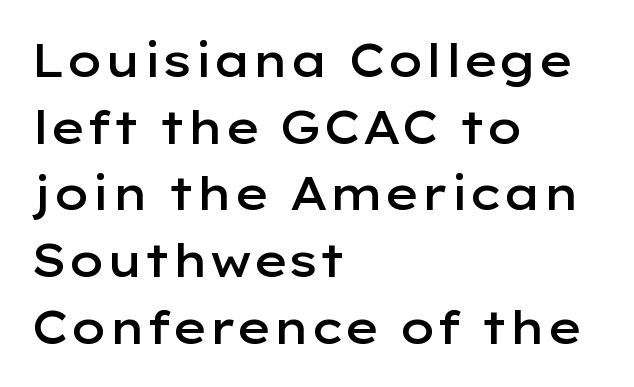
The space beneath each line is pristine and unruled. This sample keeps an unexceptional amount of space between lines. Is this a fixed-width face? No — the glyphs have proportional, varying widths. Each word holds together tightly as a unit, with standard inter-letter gaps. Every character sits straight up, as roman type does.
